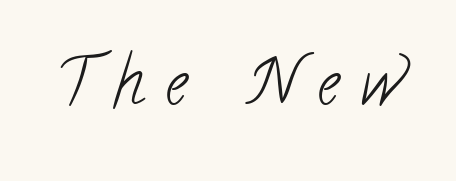
The image shows 62 px light, condensed serif type; set unusually wide letter spacing (+0.35 em), not underlined; low stroke contrast and a small x-height.
